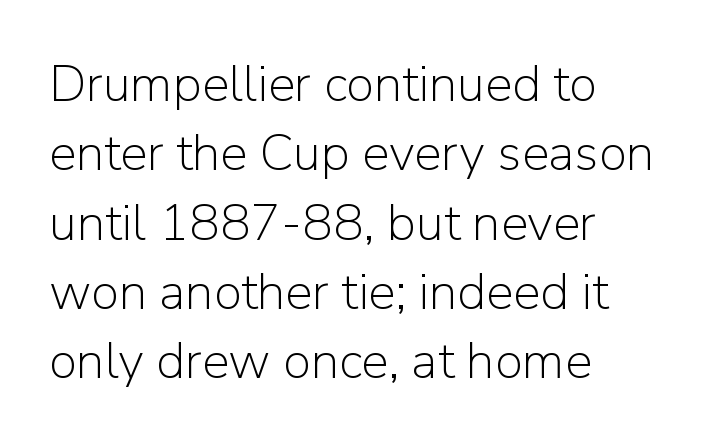
{"serif": "no", "italic": "no", "bold": "no", "weight": "light", "width": "normal", "stroke_contrast": "low", "x_height": "medium", "monospaced": "no", "underline": "no", "align": "left", "line_spacing": "normal", "line_spacing_ratio": 1.36, "letter_spacing": "normal", "letter_spacing_em": 0.0, "glyph_px": 51}
